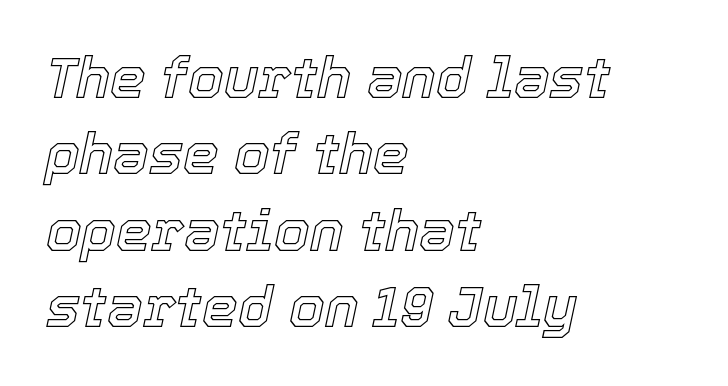
The image shows 57 px text type, italic (leaning right); set left-aligned, normal line spacing (1.34x), normal letter spacing, not underlined; a medium x-height.
